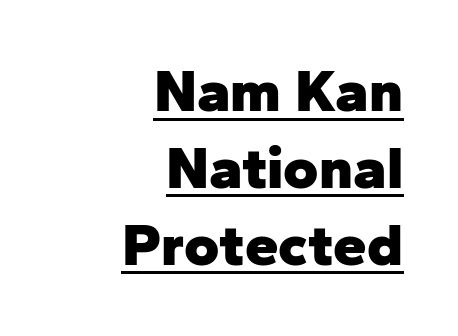
Q: Is the text bold? A: Yes.
Q: Is the text italic (slanted)? A: No, it is upright.
Q: Is the typeface a serif or a sans-serif typeface? A: Sans-serif.
Q: Is the text underlined? A: Yes.
Q: How is the paragraph aligned? A: Right-aligned.
Q: Is the spacing between letters normal or unusually wide? A: Normal.
Q: Is the spacing between lines tight, normal or loose? A: Normal.
Q: Width (condensed, normal, or wide)? A: Normal.
Q: Stroke contrast? A: Low.
Q: x-height? A: Medium.
Q: Monospaced? A: No.
